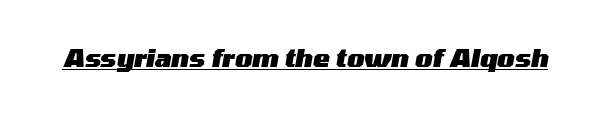
Q: Is the text bold? A: Yes.
Q: Is the text italic (slanted)? A: Yes, it leans right by about 10 degrees.
Q: Is the text underlined? A: Yes.
Q: Is the spacing between letters normal or unusually wide? A: Normal.
